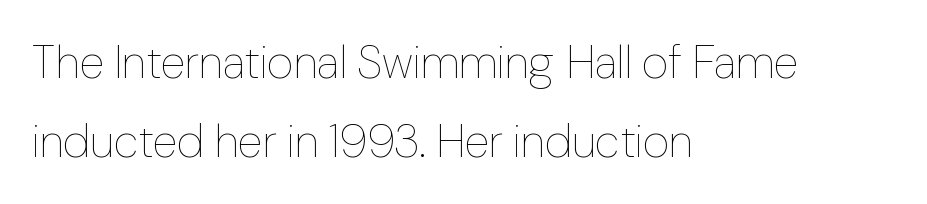
The image shows 46 px thin type, upright; set left-aligned, line spacing 1.71x, normal letter spacing, not underlined; low stroke contrast and a medium x-height.
